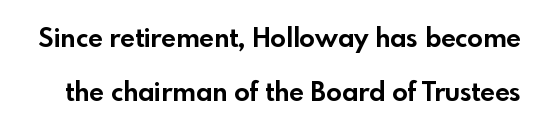
These lines were composed using upright roman letters. Students, observe: this is what heavily led, spacious text looks like. Descender tails drop into unmarked territory. The type is set solid horizontally, with unmodified tracking.
